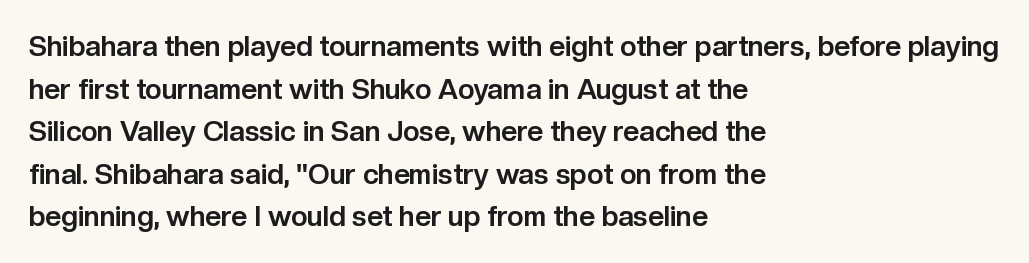
{"serif": "no", "italic": "no", "bold": "yes", "weight": "bold", "width": "normal", "stroke_contrast": "low", "x_height": "medium", "monospaced": "no", "underline": "no", "align": "left", "line_spacing": "normal", "line_spacing_ratio": 1.52, "letter_spacing": "normal", "letter_spacing_em": 0.0, "glyph_px": 28}
